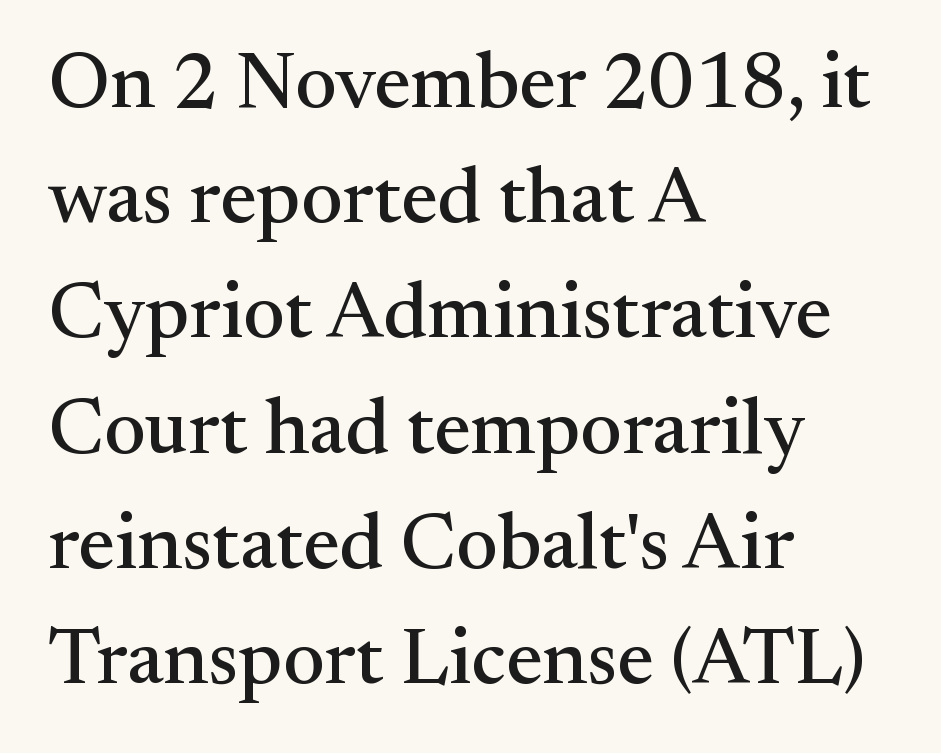
The image shows 80 px serif type, upright; set left-aligned, normal line spacing (1.44x), normal letter spacing, not underlined; medium stroke contrast and a small x-height.
